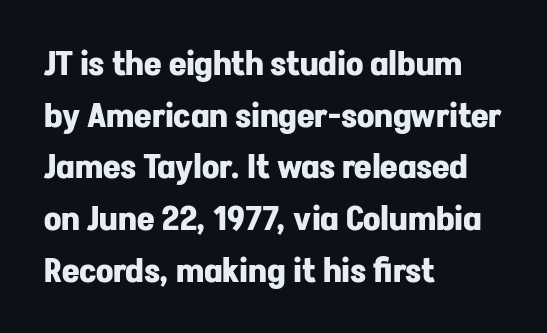
Q: Is the text bold? A: Yes.
Q: Is the text italic (slanted)? A: No, it is upright.
Q: Is the typeface a serif or a sans-serif typeface? A: Sans-serif.
Q: Is the text underlined? A: No.
Q: How is the paragraph aligned? A: Left-aligned.
Q: Is the spacing between letters normal or unusually wide? A: Normal.
Q: Is the spacing between lines tight, normal or loose? A: Normal.
Q: Width (condensed, normal, or wide)? A: Normal.
Q: Stroke contrast? A: Low.
Q: x-height? A: Medium.
Q: Monospaced? A: No.
